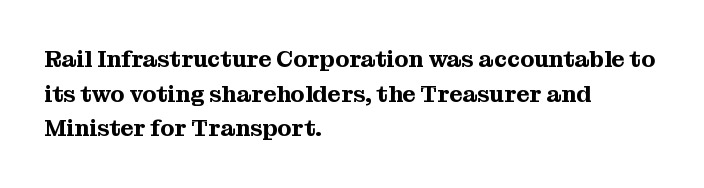
{"italic": "no", "underline": "no", "align": "left", "line_spacing": "normal", "line_spacing_ratio": 1.51, "letter_spacing": "normal", "letter_spacing_em": 0.0, "glyph_px": 23}
